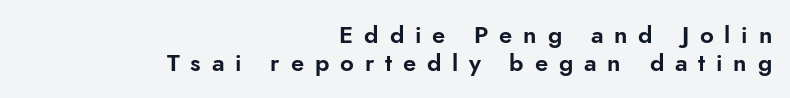
Successive baselines arrive quickly, one right under another. Plain, unruled lines of type. When letters stand straight like this, we call the style roman or upright. All the whitespace from short lines collects on the left.
